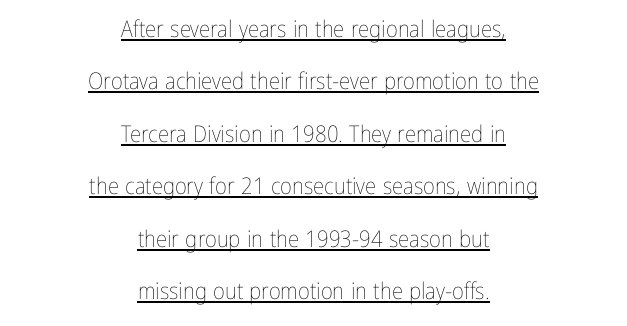
The image shows 23 px text type, upright; set centered, loose line spacing (2.28x), normal letter spacing, underlined.
